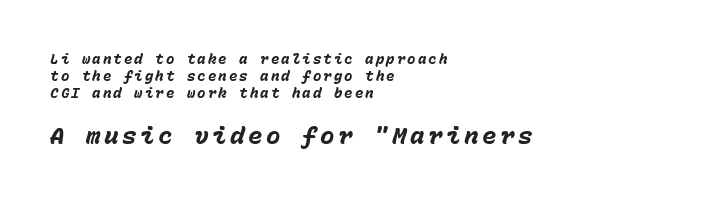
The image shows 24 px bold type, italic (leaning right); set left-aligned, line spacing 1.23x, not underlined; the second (bottom) block is 1.71x larger.
